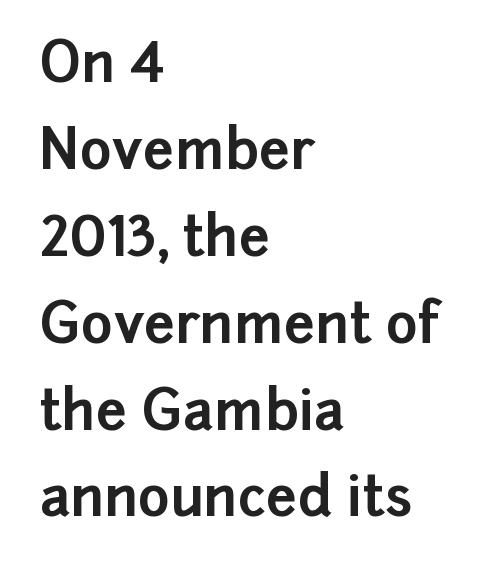
Q: Is the text bold? A: Yes.
Q: Is the text italic (slanted)? A: No, it is upright.
Q: Is the typeface a serif or a sans-serif typeface? A: Sans-serif.
Q: Is the text underlined? A: No.
Q: How is the paragraph aligned? A: Left-aligned.
Q: Is the spacing between letters normal or unusually wide? A: Normal.
Q: Is the spacing between lines tight, normal or loose? A: Normal.
Q: Width (condensed, normal, or wide)? A: Normal.
Q: Stroke contrast? A: Low.
Q: x-height? A: Medium.
Q: Monospaced? A: No.
